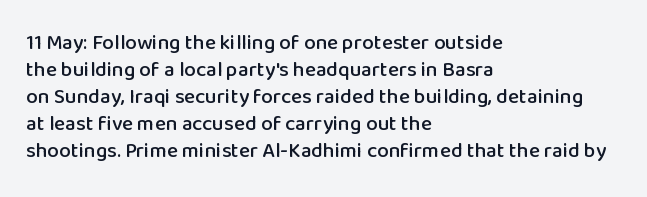
No word sits above an underline. Rendered with straight, roman letterforms. A typesetter would call this leading conventional body-copy spacing. Nothing unusual about the tracking: characters are spaced as the font intends. Line starts are locked; line ends wander.
